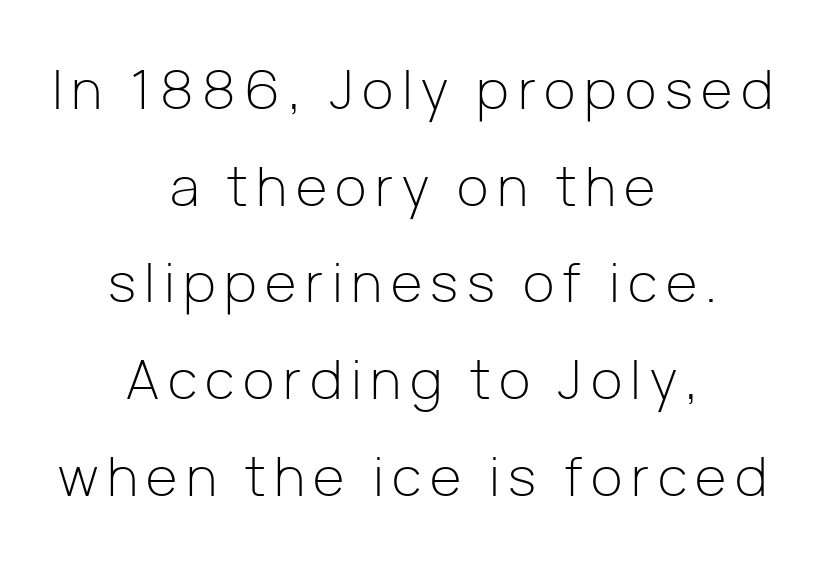
Q: Is the text bold? A: No.
Q: Is the text italic (slanted)? A: No, it is upright.
Q: Is the typeface a serif or a sans-serif typeface? A: Sans-serif.
Q: Is the text underlined? A: No.
Q: How is the paragraph aligned? A: Centered.
Q: Width (condensed, normal, or wide)? A: Normal.
Q: Stroke contrast? A: Low.
Q: x-height? A: Medium.
Q: Monospaced? A: No.
